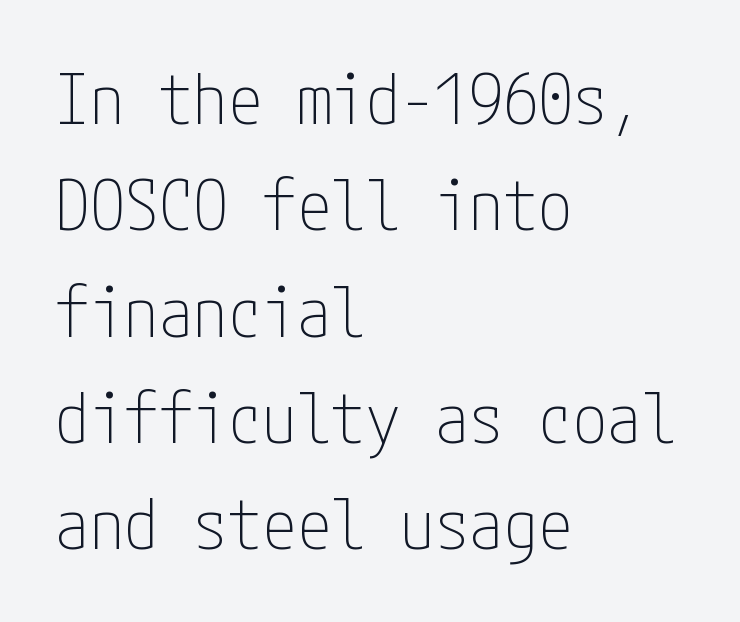
The image shows 69 px thin, condensed sans-serif type, upright; set left-aligned, normal line spacing (1.54x), normal letter spacing, not underlined; low stroke contrast and a medium x-height.
